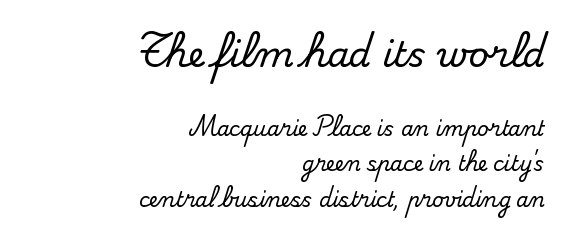
{"width": "normal", "stroke_contrast": "medium", "x_height": "small", "monospaced": "no", "underline": "no", "align": "right", "line_spacing_ratio": 1.79, "letter_spacing": "normal", "letter_spacing_em": 0.0, "larger_block": "first", "size_ratio": 1.75, "glyph_px": 35}
